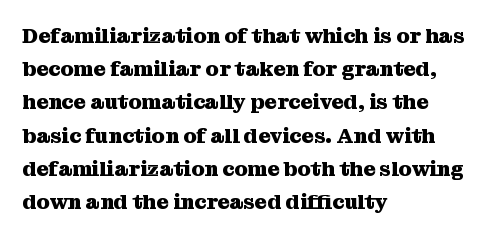
The font is running at its bold setting. Letters rest on an invisible, unmarked baseline. Students, note that the glyphs here touch the page at normal intervals. The rendering anchors every line to the left-hand side.
